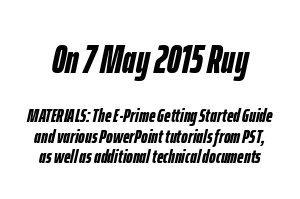
The image shows 40 px semibold, condensed type, italic (leaning right); set tight line spacing (1.01x), normal letter spacing, not underlined; the first (top) block is 2.0x larger; low stroke contrast and a medium x-height.
